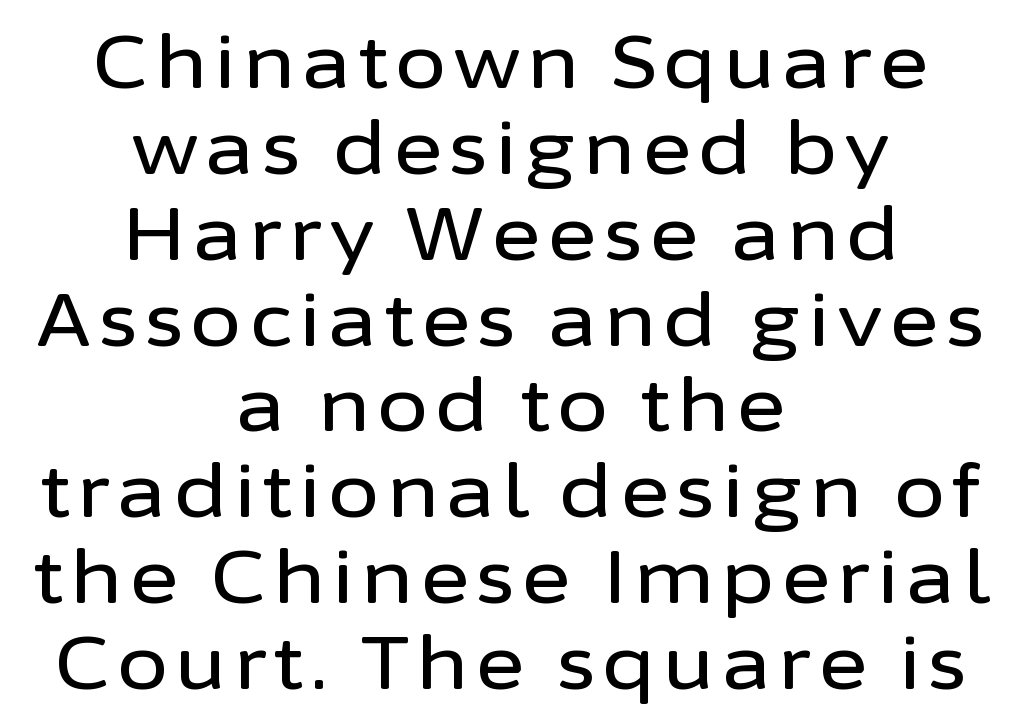
The image shows 74 px sans-serif type, upright; set centered, line spacing 1.16x, not underlined; low stroke contrast and a medium x-height.
